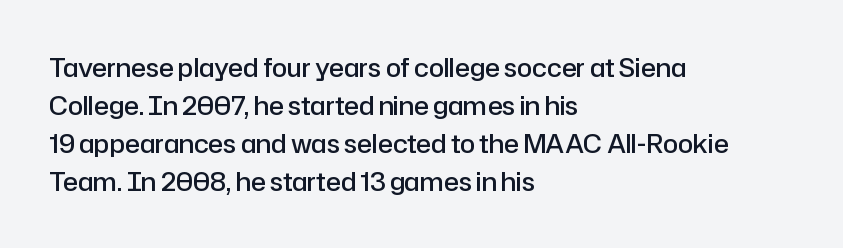
The image shows 25 px text type, upright; set left-aligned, normal line spacing (1.52x), normal letter spacing, not underlined.
